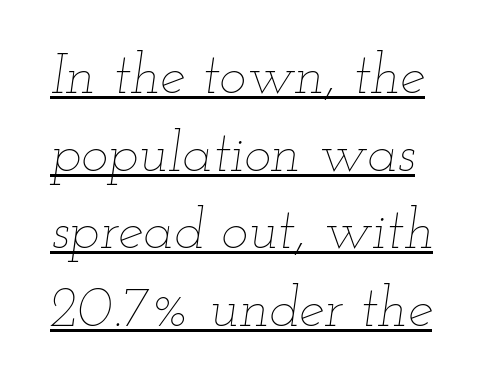
This sample keeps an unexceptional amount of space between lines. Here the designer chose a conventional face with non-uniform glyph widths. These characters rest on top of a visible drawn line. Weight class: somewhere from thin through regular. Italic: yes, the glyphs are oblique. The gaps between neighbouring characters are ordinary and unremarkable.
